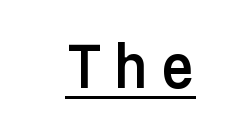
Q: Is the text italic (slanted)? A: No, it is upright.
Q: Is the typeface a serif or a sans-serif typeface? A: Sans-serif.
Q: Is the text underlined? A: Yes.
Q: Is the spacing between letters normal or unusually wide? A: Unusually wide.
Q: Width (condensed, normal, or wide)? A: Normal.
Q: Stroke contrast? A: Low.
Q: x-height? A: Medium.
